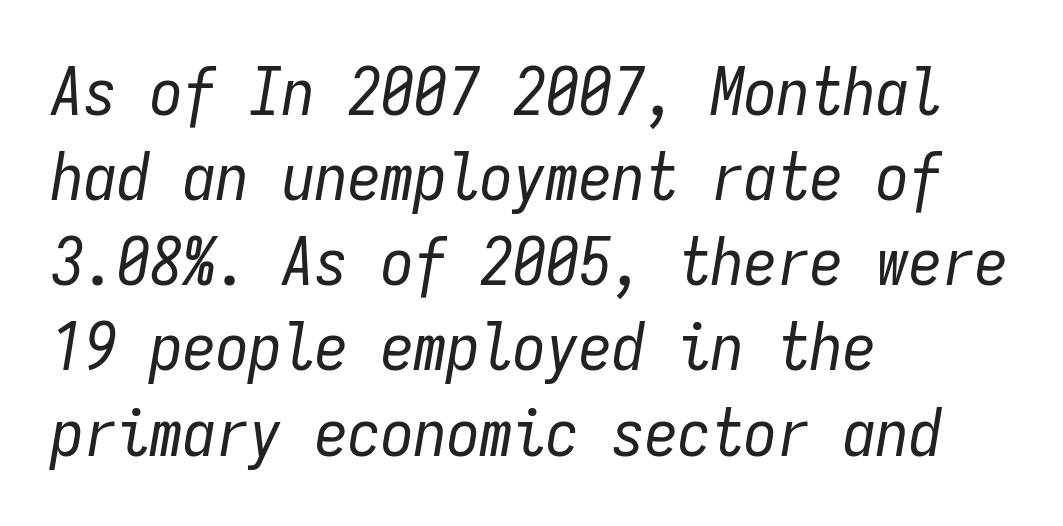
The image shows 66 px regular-weight, condensed type, italic (leaning right), monospaced; set left-aligned, normal line spacing (1.29x), normal letter spacing, not underlined; low stroke contrast and a medium x-height.
